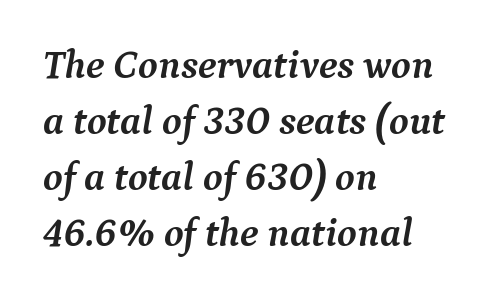
{"serif": "yes", "italic": "yes", "lean": "right", "slant_degrees": 9, "bold": "yes", "weight": "semibold", "width": "normal", "stroke_contrast": "medium", "x_height": "medium", "monospaced": "no", "underline": "no", "align": "left", "line_spacing": "normal", "line_spacing_ratio": 1.4, "letter_spacing": "normal", "letter_spacing_em": 0.0, "glyph_px": 40}
